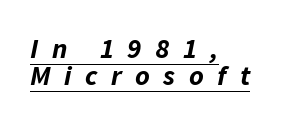
Q: Is the text bold? A: Yes.
Q: Is the text italic (slanted)? A: Yes, it leans right by about 11 degrees.
Q: Is the text underlined? A: Yes.
Q: How is the paragraph aligned? A: Left-aligned.
Q: Is the spacing between letters normal or unusually wide? A: Unusually wide.
Q: Is the spacing between lines tight, normal or loose? A: Tight.
Q: Width (condensed, normal, or wide)? A: Normal.
Q: Stroke contrast? A: Low.
Q: x-height? A: Medium.
Q: Monospaced? A: No.
